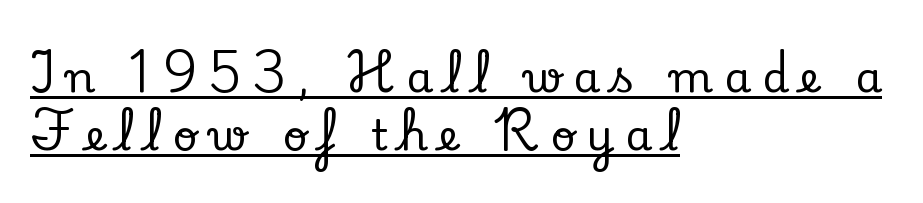
{"serif": "yes", "italic": "no", "width": "normal", "stroke_contrast": "low", "x_height": "small", "monospaced": "no", "underline": "yes", "align": "left", "line_spacing": "normal", "line_spacing_ratio": 1.35, "letter_spacing": "wide", "letter_spacing_em": 0.26, "glyph_px": 43}
